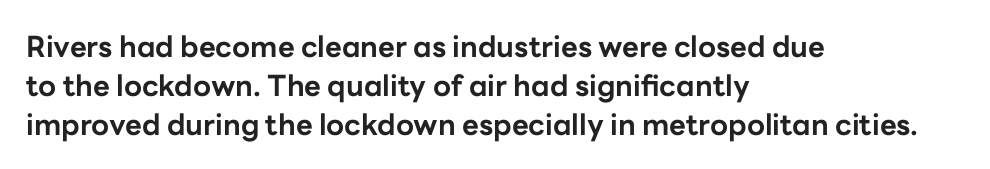
The designer left line spacing at the default. Letters rest on an invisible, unmarked baseline. The compositor pushed each line to the left boundary. The type sits square on the baseline with zero lean. No feet cap the strokes, marking this as sans-serif type.
